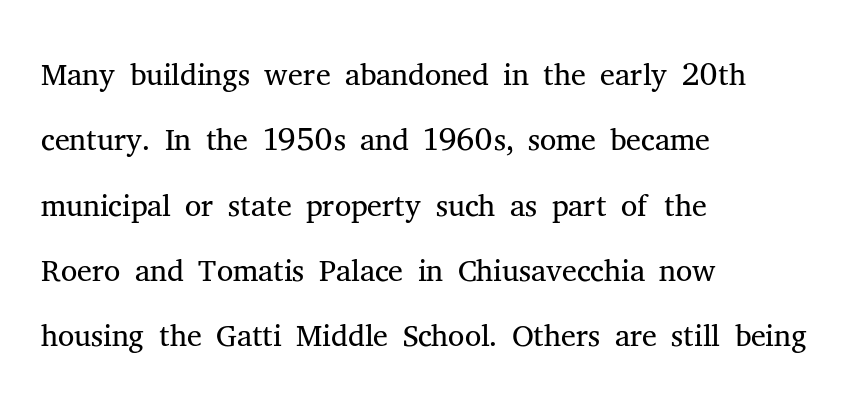
The image shows 46 px light serif type, upright; set left-aligned, normal line spacing (1.42x), normal letter spacing, not underlined; medium stroke contrast and a medium x-height.
